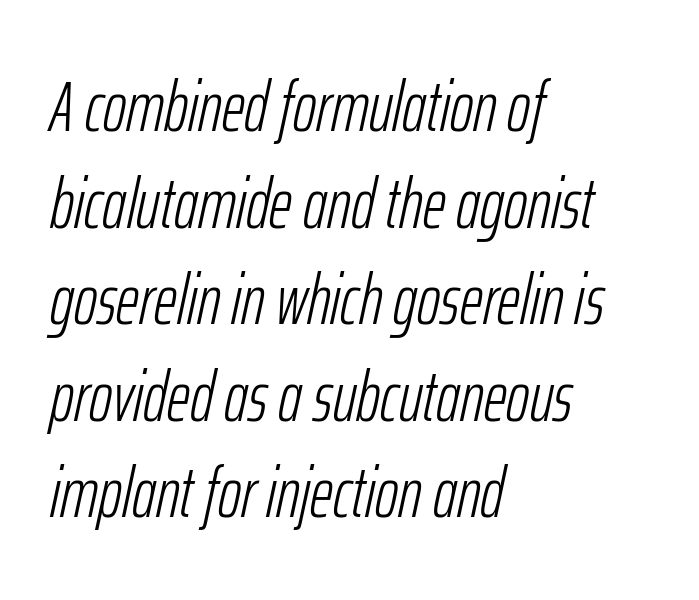
The image shows 71 px light, condensed type, italic (leaning right); set left-aligned, normal line spacing (1.36x), normal letter spacing, not underlined; low stroke contrast and a medium x-height.
